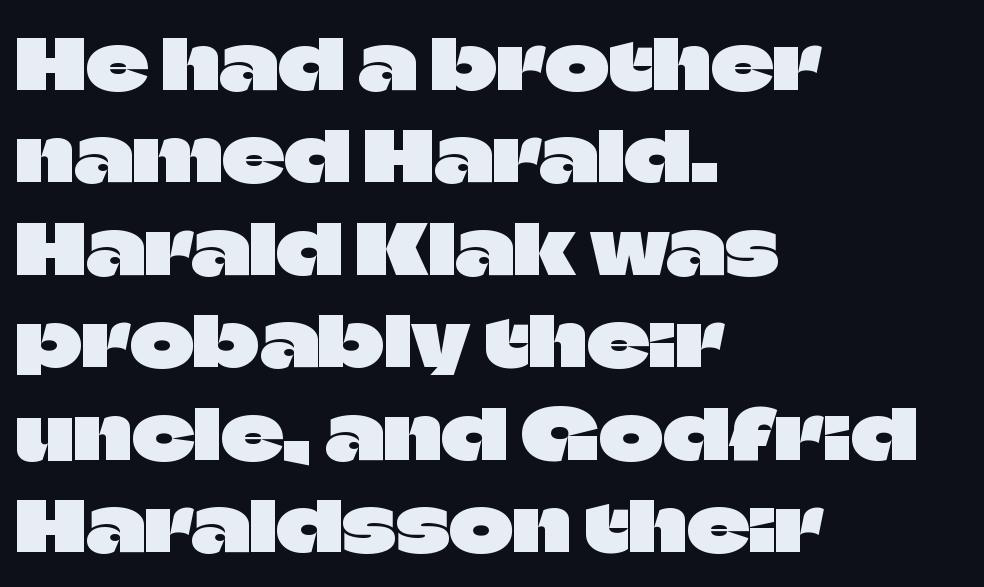
The image shows 69 px sans-serif type, upright; set left-aligned, normal line spacing (1.34x), normal letter spacing, not underlined; low stroke contrast and a large x-height.
